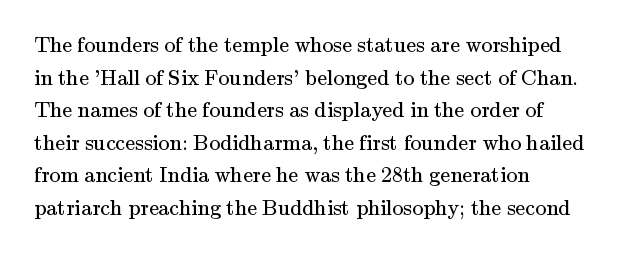
No heavy texture on the line: the type isn't bold. Vertical strokes here are truly vertical. Honestly, there is no underline to notice here at all. Vertical spacing — default. Look at the tracking — it's just the regular setting, nothing added.
